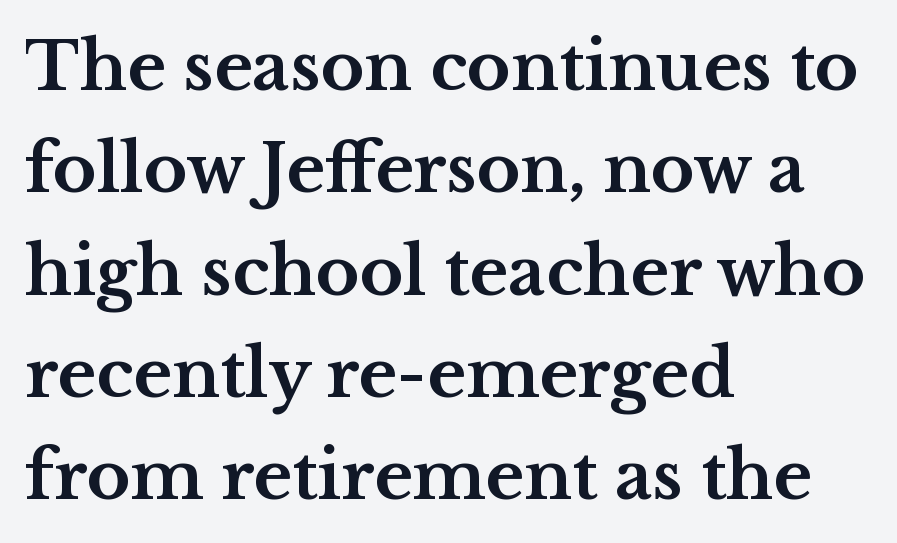
If you drew a ruler down the left edge, every line would touch it. The rendering uses natural spacing where letterforms have individual widths. Just letters on the line, the space beneath them empty. Unlike a clean sans, this face finishes its strokes with serifs. Baseline-to-baseline distance is the conventional proportion of letter height.
